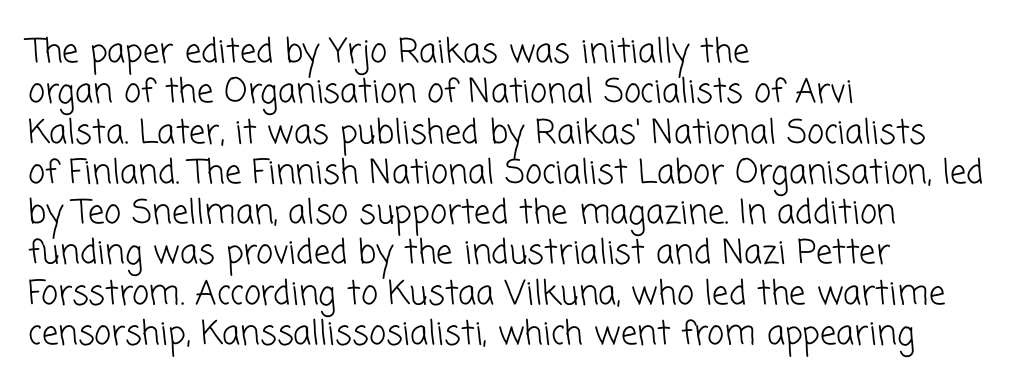
The image shows 33 px light sans-serif type; set left-aligned, line spacing 1.22x, normal letter spacing, not underlined; low stroke contrast and a medium x-height.
